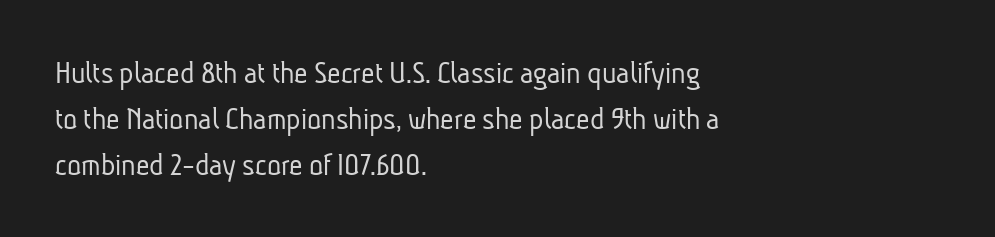
To sum up the face: it is a sans, with no serifs. Stroke mass is kept to a normal reading level or below. Spacing verdict: proportional, widths tailored to each character. The foot of each line stays bare and open.
